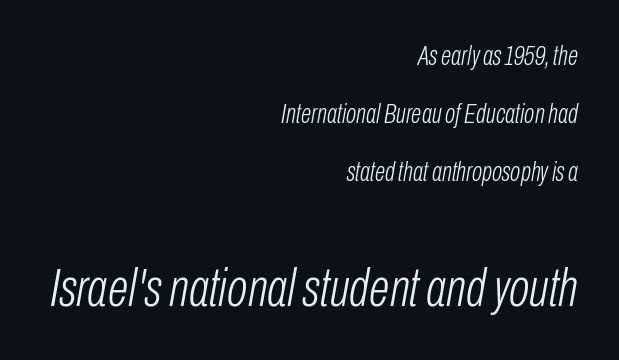
These lines are rendered in a variable-pitch font. Look at the tracking — it's just the regular setting, nothing added. Has an underline been added? It has not. The font's italic variant was chosen for this text.
